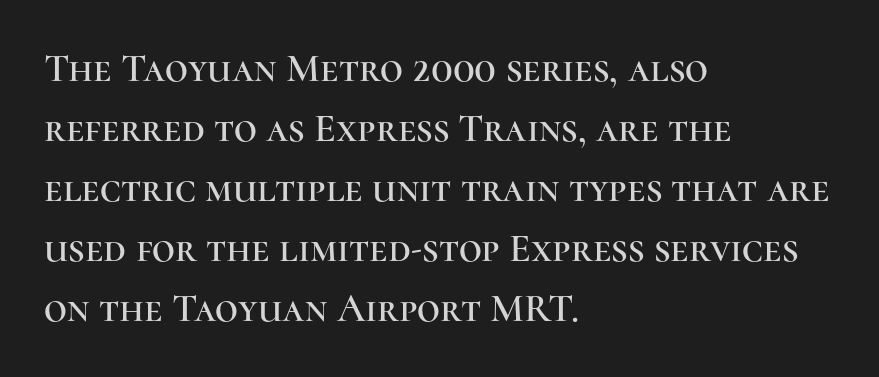
Q: Is the text italic (slanted)? A: No, it is upright.
Q: Is the typeface a serif or a sans-serif typeface? A: Serif.
Q: Is the text underlined? A: No.
Q: How is the paragraph aligned? A: Left-aligned.
Q: Is the spacing between letters normal or unusually wide? A: Normal.
Q: Is the spacing between lines tight, normal or loose? A: Normal.
Q: Width (condensed, normal, or wide)? A: Normal.
Q: Stroke contrast? A: High.
Q: x-height? A: Medium.
Q: Monospaced? A: No.
